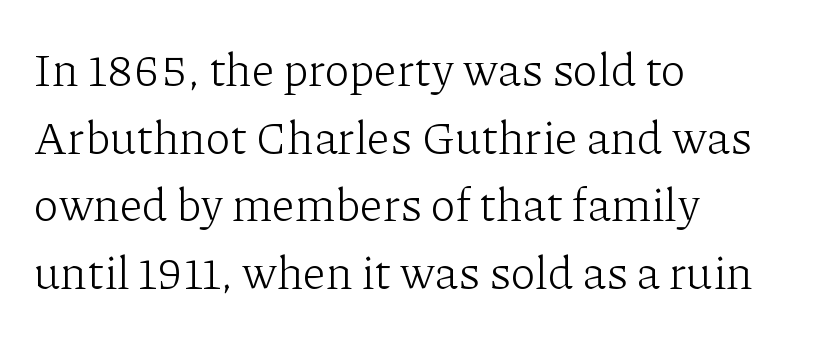
{"serif": "yes", "italic": "no", "bold": "no", "weight": "light", "width": "normal", "stroke_contrast": "low", "x_height": "medium", "monospaced": "no", "underline": "no", "align": "left", "line_spacing": "normal", "line_spacing_ratio": 1.47, "letter_spacing": "normal", "letter_spacing_em": 0.0, "glyph_px": 46}
